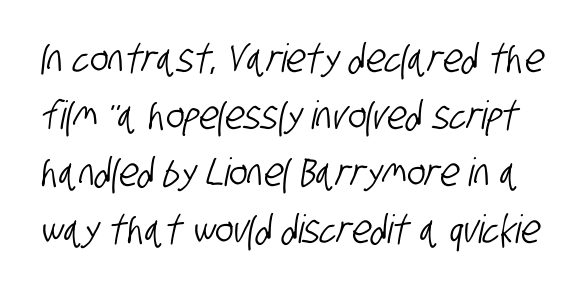
{"serif": "no", "width": "condensed", "stroke_contrast": "low", "x_height": "large", "monospaced": "no", "underline": "no", "line_spacing": "normal", "line_spacing_ratio": 1.46, "letter_spacing": "normal", "letter_spacing_em": 0.0, "glyph_px": 39}
